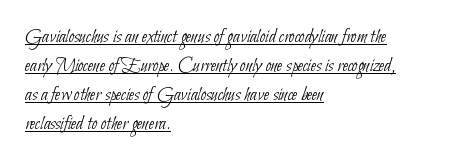
{"bold": "no", "underline": "yes", "align": "left", "line_spacing": "normal", "line_spacing_ratio": 1.45, "letter_spacing": "normal", "letter_spacing_em": 0.0, "glyph_px": 20}
